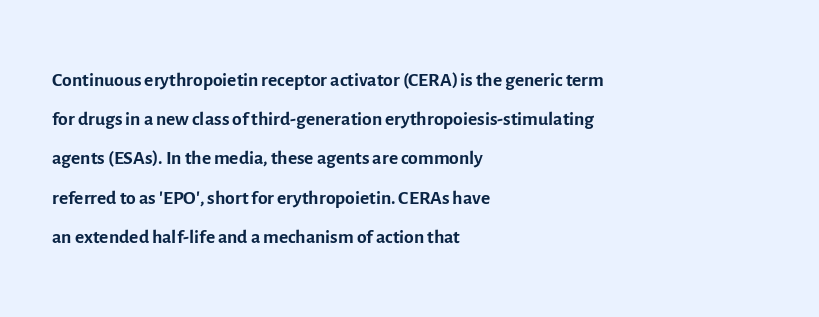
Summary of weight: not heavy and not bold. The baseline area is clear. A student would call this left alignment; a typographer would say flush left, rag right. Does the lettering tilt? It doesn't — this is upright. These lines keep a tight, regular rhythm from letter to letter. Unlike a traditional serif, this face leaves its strokes unadorned.
